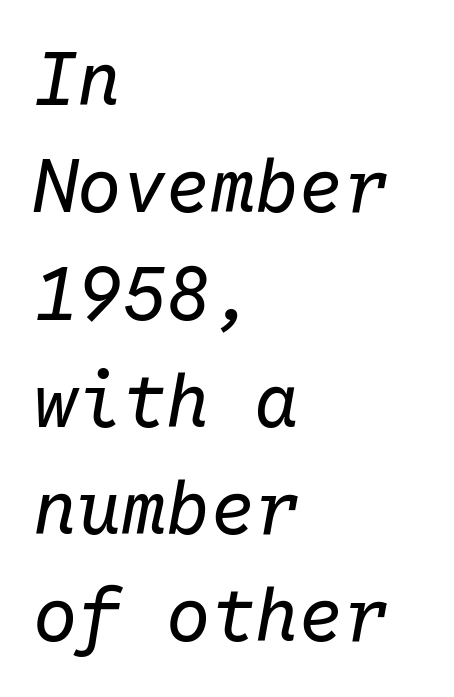
Q: Is the text bold? A: No.
Q: Is the text italic (slanted)? A: Yes, it leans right by about 10 degrees.
Q: Is the text underlined? A: No.
Q: How is the paragraph aligned? A: Left-aligned.
Q: Is the spacing between letters normal or unusually wide? A: Normal.
Q: Is the spacing between lines tight, normal or loose? A: Normal.
Q: Width (condensed, normal, or wide)? A: Normal.
Q: Stroke contrast? A: Low.
Q: x-height? A: Medium.
Q: Monospaced? A: Yes.
